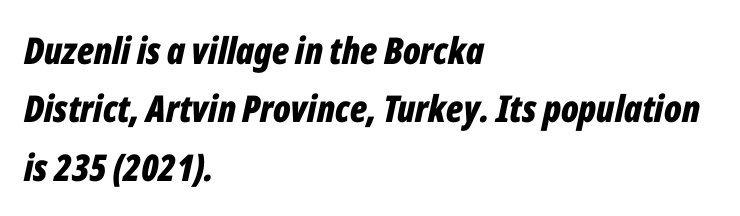
Q: Is the text bold? A: Yes.
Q: Is the text italic (slanted)? A: Yes, it leans right by about 12 degrees.
Q: Is the text underlined? A: No.
Q: How is the paragraph aligned? A: Left-aligned.
Q: Is the spacing between letters normal or unusually wide? A: Normal.
Q: Is the spacing between lines tight, normal or loose? A: Normal.
Q: Width (condensed, normal, or wide)? A: Condensed.
Q: Stroke contrast? A: Low.
Q: x-height? A: Medium.
Q: Monospaced? A: No.
